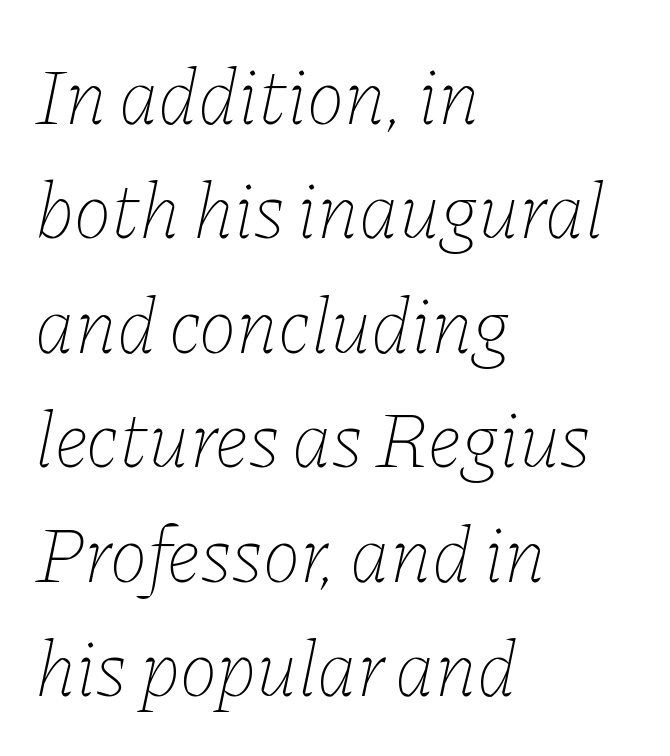
The image shows 80 px thin type, italic (leaning right); set left-aligned, normal line spacing (1.43x), normal letter spacing, not underlined; low stroke contrast and a medium x-height.
